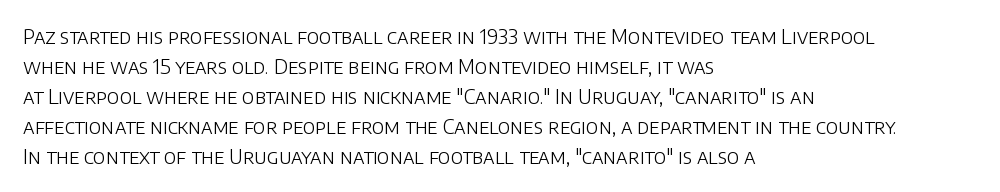
{"italic": "no", "bold": "no", "underline": "no", "align": "left", "line_spacing": "normal", "line_spacing_ratio": 1.5, "letter_spacing": "normal", "letter_spacing_em": 0.0, "glyph_px": 20}
